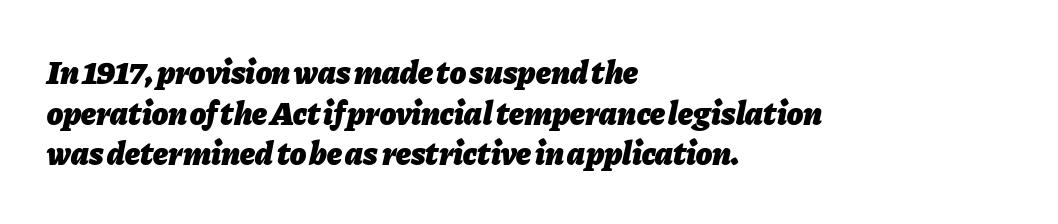
{"italic": "yes", "lean": "right", "slant_degrees": 11, "bold": "yes", "weight": "heavy", "width": "normal", "stroke_contrast": "low", "x_height": "medium", "monospaced": "no", "underline": "no", "align": "left", "line_spacing_ratio": 1.23, "letter_spacing": "normal", "letter_spacing_em": 0.0, "glyph_px": 33}
